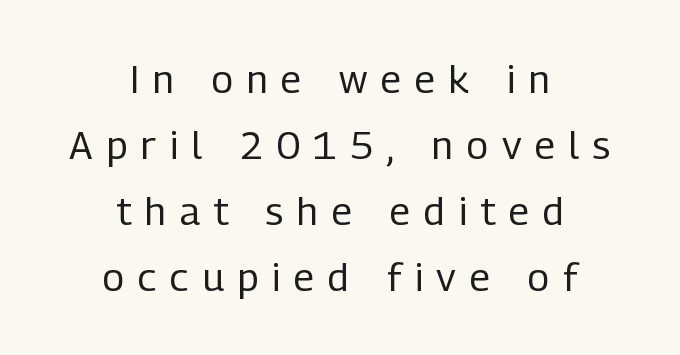
Font category for this specimen: sans-serif. The leading is moderate, giving the passage an even texture. Is this a fixed-width face? No — the glyphs have proportional, varying widths. Is this a heavy cut? Hardly; it is regular or lighter. The typesetter chose a symmetrical, centered arrangement here.
